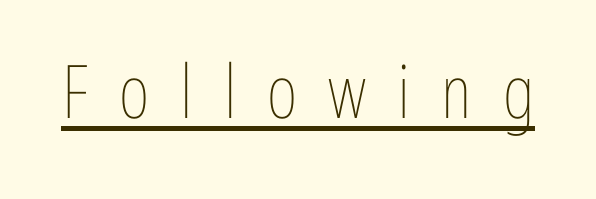
{"italic": "no", "bold": "no", "weight": "thin", "width": "condensed", "stroke_contrast": "low", "x_height": "medium", "monospaced": "no", "underline": "yes", "letter_spacing": "wide", "letter_spacing_em": 0.42, "glyph_px": 74}
